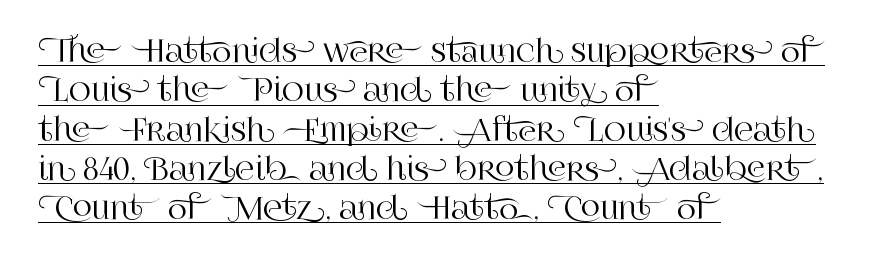
The image shows 30 px serif type, upright; set left-aligned, normal line spacing (1.31x), normal letter spacing, underlined; high stroke contrast and a large x-height.
